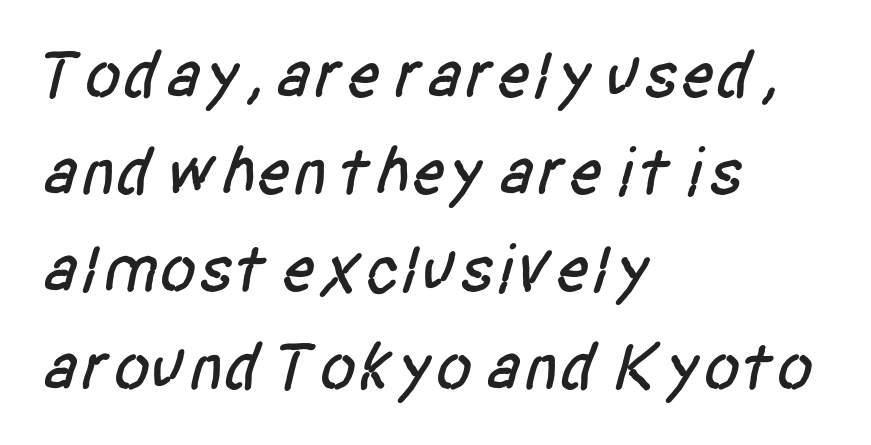
{"serif": "no", "width": "condensed", "stroke_contrast": "low", "x_height": "large", "monospaced": "no", "underline": "no", "align": "left", "line_spacing": "normal", "line_spacing_ratio": 1.43, "letter_spacing": "normal", "letter_spacing_em": 0.0, "glyph_px": 68}
